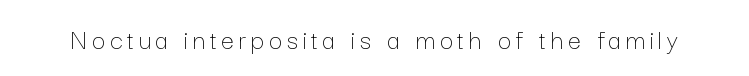
The image shows 29 px thin type, upright; set not underlined; low stroke contrast and a medium x-height.
